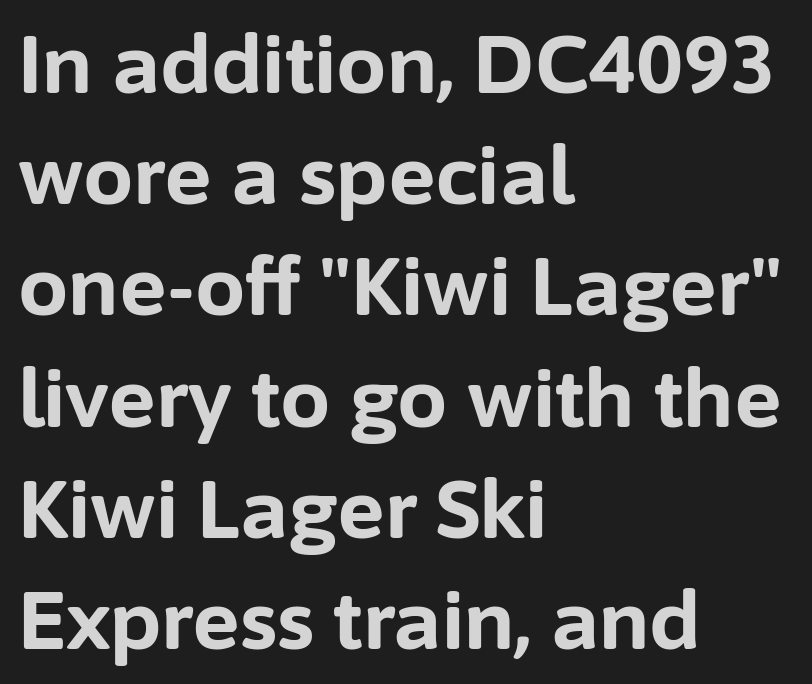
The image shows 80 px bold sans-serif type, upright; set left-aligned, normal line spacing (1.39x), normal letter spacing, not underlined; low stroke contrast and a medium x-height.
